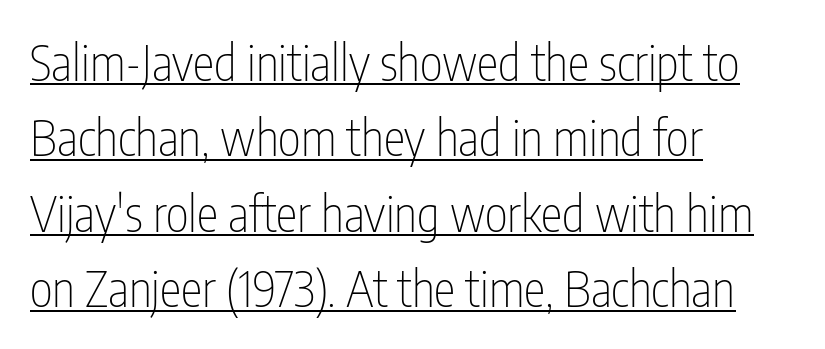
{"serif": "no", "italic": "no", "bold": "no", "weight": "thin", "width": "condensed", "stroke_contrast": "low", "x_height": "medium", "monospaced": "no", "underline": "yes", "align": "left", "line_spacing": "normal", "line_spacing_ratio": 1.54, "letter_spacing": "normal", "letter_spacing_em": 0.0, "glyph_px": 49}
